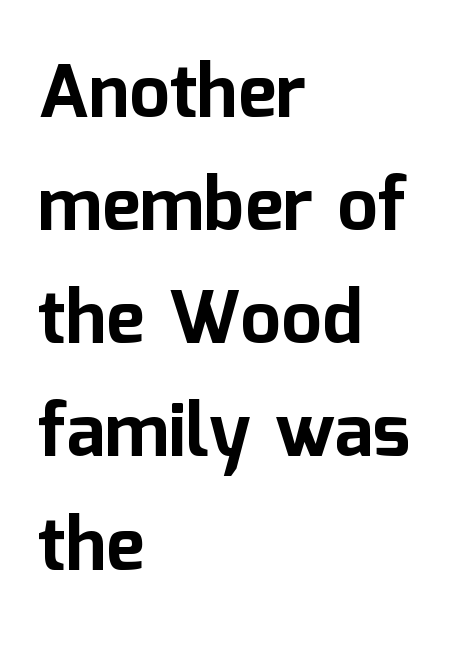
Short and long lines alike share a common starting point at left. A typesetter would mark this as roman, not italic. I'd call this a sans setting — the letters go barefoot. There is no visible air inserted between adjacent glyphs. The characters look thick and weighty, a clear bold. The passage shown is not underscored anywhere.
